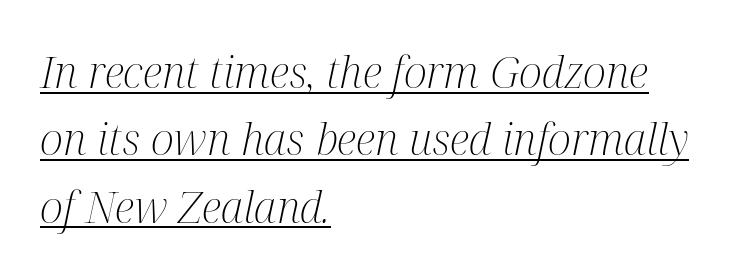
Q: Is the text bold? A: No.
Q: Is the text italic (slanted)? A: Yes, it leans right by about 12 degrees.
Q: Is the typeface a serif or a sans-serif typeface? A: Serif.
Q: Is the text underlined? A: Yes.
Q: How is the paragraph aligned? A: Left-aligned.
Q: Is the spacing between letters normal or unusually wide? A: Normal.
Q: Is the spacing between lines tight, normal or loose? A: Normal.
Q: Width (condensed, normal, or wide)? A: Condensed.
Q: Stroke contrast? A: Medium.
Q: x-height? A: Medium.
Q: Monospaced? A: No.
